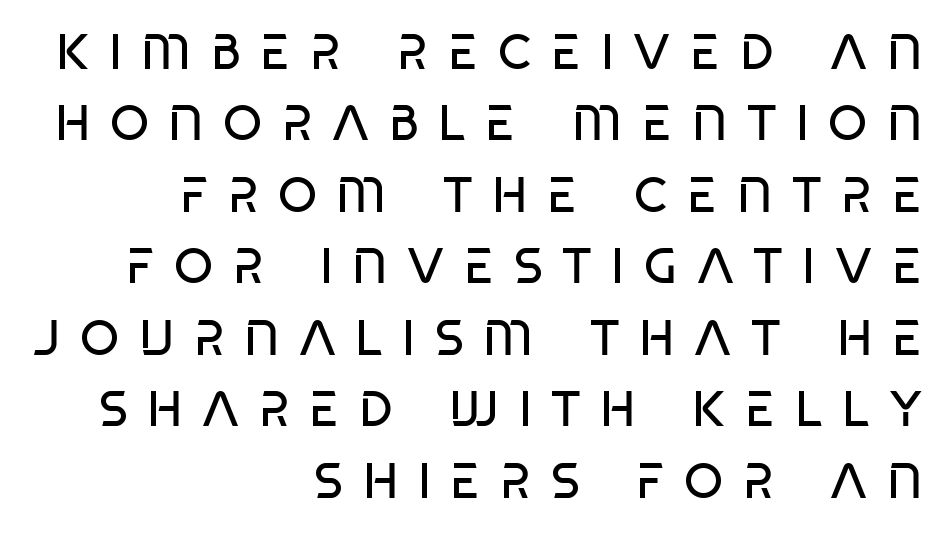
{"serif": "no", "italic": "no", "bold": "no", "weight": "regular", "width": "condensed", "stroke_contrast": "low", "x_height": "large", "monospaced": "no", "underline": "no", "align": "right", "line_spacing": "normal", "line_spacing_ratio": 1.43, "letter_spacing": "wide", "letter_spacing_em": 0.39, "glyph_px": 50}
